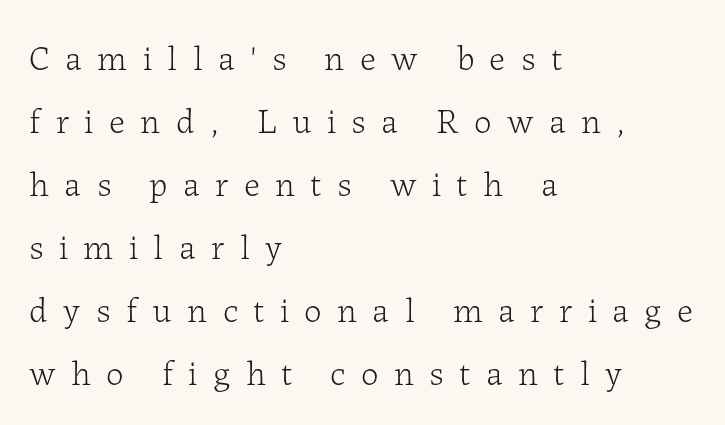
Q: Is the text bold? A: No.
Q: Is the text italic (slanted)? A: No, it is upright.
Q: Is the typeface a serif or a sans-serif typeface? A: Serif.
Q: Is the text underlined? A: No.
Q: How is the paragraph aligned? A: Left-aligned.
Q: Is the spacing between letters normal or unusually wide? A: Unusually wide.
Q: Width (condensed, normal, or wide)? A: Normal.
Q: Stroke contrast? A: Low.
Q: x-height? A: Medium.
Q: Monospaced? A: No.
